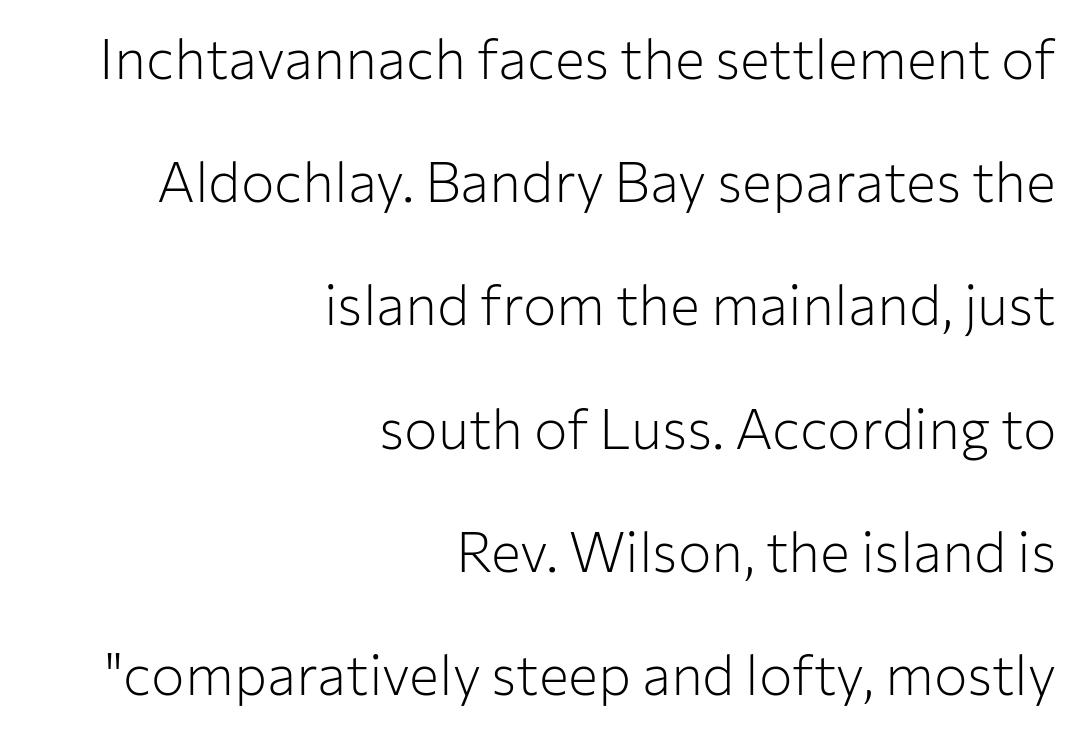
Does the type have serifs? No, each stem ends abruptly. The string is rendered with underlining switched off. Here the designer chose a conventional face with non-uniform glyph widths. This reads as an unemphasized weight, regular at the heaviest.
